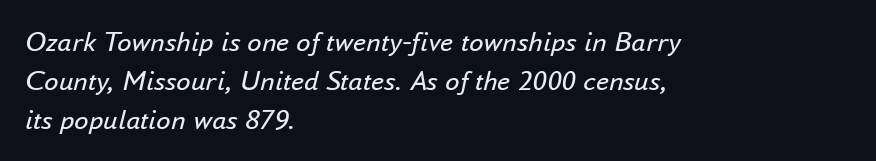
{"italic": "yes", "lean": "right", "slant_degrees": 16, "bold": "no", "weight": "regular", "width": "normal", "stroke_contrast": "low", "x_height": "small", "monospaced": "no", "underline": "no", "align": "left", "line_spacing": "normal", "line_spacing_ratio": 1.34, "letter_spacing": "normal", "letter_spacing_em": 0.0, "glyph_px": 29}
